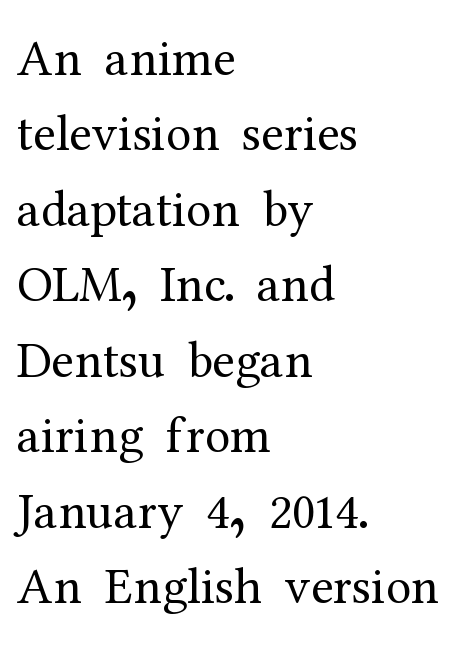
The image shows 51 px regular-weight serif type, upright; set left-aligned, normal line spacing (1.48x), normal letter spacing, not underlined; medium stroke contrast and a medium x-height.
